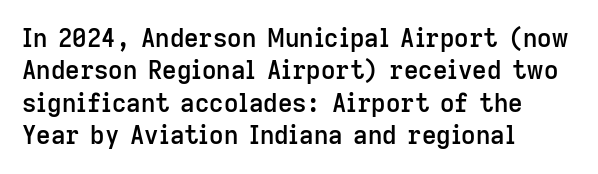
{"italic": "no", "bold": "semi", "underline": "no", "align": "left", "line_spacing": "normal", "line_spacing_ratio": 1.3, "letter_spacing": "normal", "letter_spacing_em": 0.0, "glyph_px": 25}
